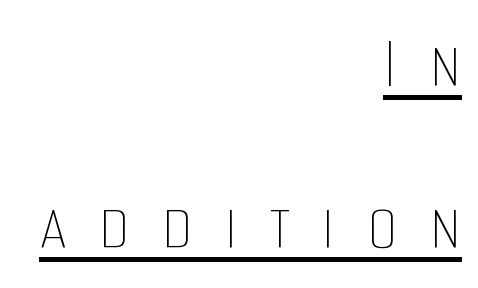
Q: Is the text bold? A: No.
Q: Is the text italic (slanted)? A: No, it is upright.
Q: Is the text underlined? A: Yes.
Q: How is the paragraph aligned? A: Right-aligned.
Q: Is the spacing between letters normal or unusually wide? A: Unusually wide.
Q: Is the spacing between lines tight, normal or loose? A: Loose.
Q: Width (condensed, normal, or wide)? A: Condensed.
Q: Stroke contrast? A: Low.
Q: x-height? A: Large.
Q: Monospaced? A: No.
